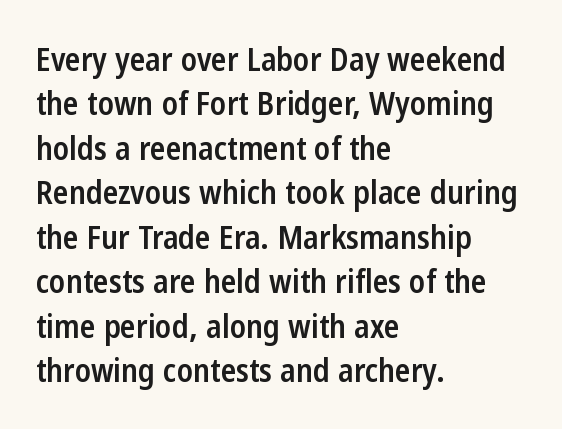
{"serif": "no", "italic": "no", "bold": "semi", "weight": "semibold", "width": "condensed", "stroke_contrast": "low", "x_height": "medium", "monospaced": "no", "underline": "no", "align": "left", "line_spacing": "normal", "line_spacing_ratio": 1.39, "letter_spacing": "normal", "letter_spacing_em": 0.0, "glyph_px": 32}
